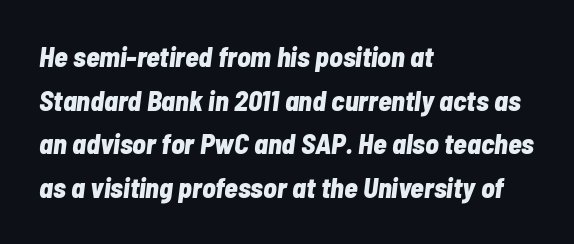
The image shows 28 px bold, condensed type, italic (leaning right); set left-aligned, normal line spacing (1.56x), normal letter spacing, not underlined; low stroke contrast and a medium x-height.
